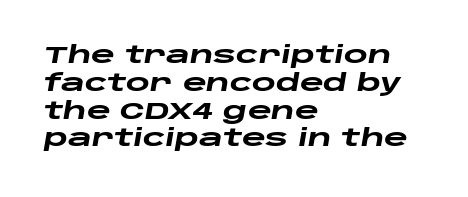
The image shows 23 px bold type, italic (leaning right); set left-aligned, line spacing 1.21x, normal letter spacing, not underlined.
